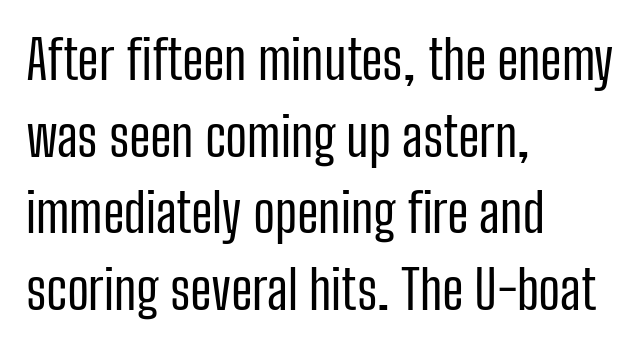
The image shows 54 px regular-weight, condensed sans-serif type, upright; set left-aligned, normal line spacing (1.42x), normal letter spacing, not underlined; low stroke contrast and a medium x-height.
